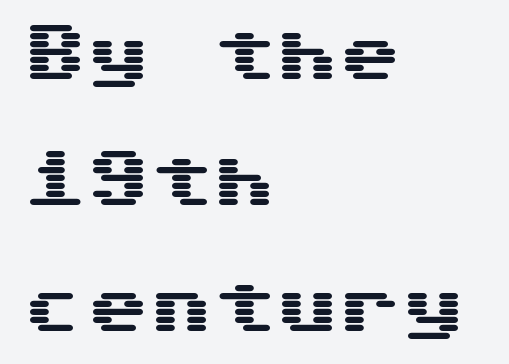
{"serif": "no", "italic": "no", "width": "wide", "stroke_contrast": "medium", "x_height": "medium", "underline": "no", "align": "left", "line_spacing": "loose", "line_spacing_ratio": 2.0, "letter_spacing": "normal", "letter_spacing_em": 0.0, "glyph_px": 63}
